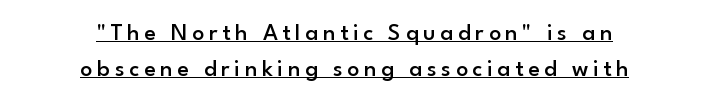
{"italic": "no", "bold": "semi", "underline": "yes", "align": "center", "line_spacing": "normal", "line_spacing_ratio": 1.48, "glyph_px": 24}
